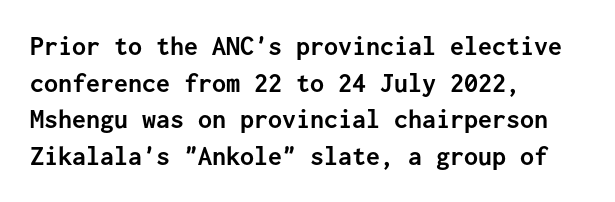
The letters stand upright; this is a roman face. Line beginnings align vertically; line endings do not. These lines are rendered in a fixed-pitch font. The letterforms sit shoulder to shoulder at normal distance. Check the space under the baseline: it is left empty. Note: no serifs on the glyphs.
